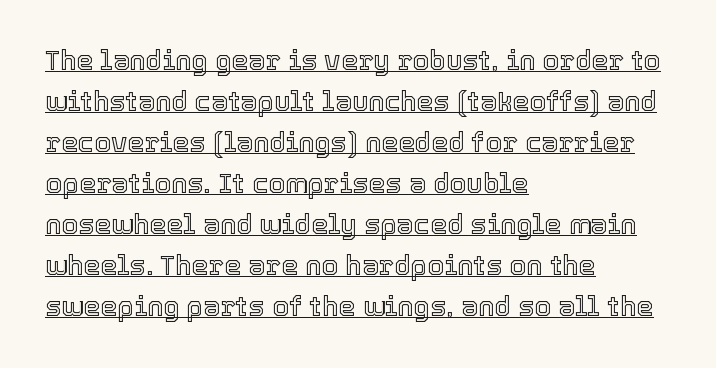
Q: Is the text italic (slanted)? A: No, it is upright.
Q: Is the text underlined? A: Yes.
Q: How is the paragraph aligned? A: Left-aligned.
Q: Is the spacing between letters normal or unusually wide? A: Normal.
Q: Is the spacing between lines tight, normal or loose? A: Normal.
